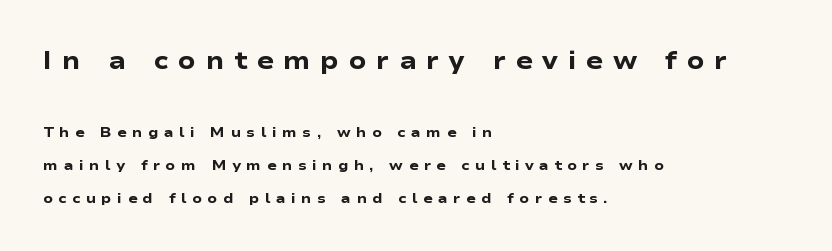
The image shows 25 px bold type, upright; set left-aligned, loose line spacing (2.35x), unusually wide letter spacing (+0.39 em), not underlined; the first (top) block is 1.79x larger.
